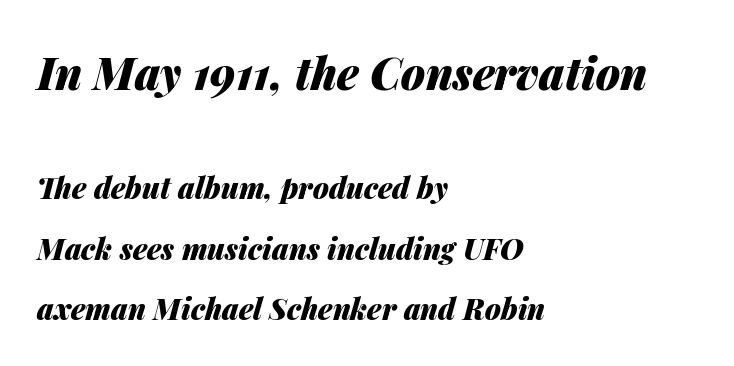
Compared with a centered layout, this one pins lines to the left instead. Rows of type keep a wide berth in the vertical direction. A typesetter would mark this as italic. I'd describe the lettering as bold — thick and assertive. The letters in the upper block stand taller than those in the block below. Rule under the text: the space is simply empty.
